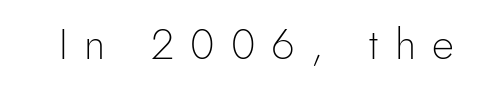
The image shows 43 px light sans-serif type, upright; set unusually wide letter spacing (+0.38 em), not underlined; a small x-height.
